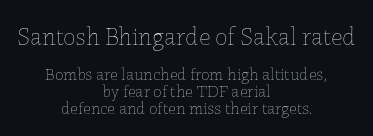
{"italic": "no", "bold": "no", "underline": "no", "align": "center", "line_spacing": "tight", "line_spacing_ratio": 0.98, "letter_spacing": "normal", "letter_spacing_em": 0.0, "larger_block": "first", "size_ratio": 1.47, "glyph_px": 25}
